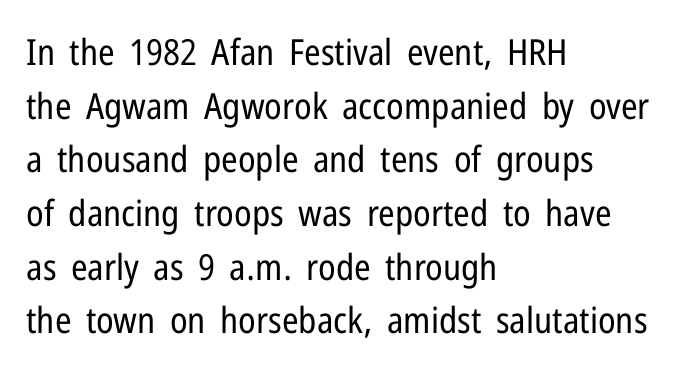
The image shows 36 px regular-weight, condensed sans-serif type, upright; set left-aligned, normal line spacing (1.49x), normal letter spacing, not underlined; low stroke contrast and a medium x-height.
